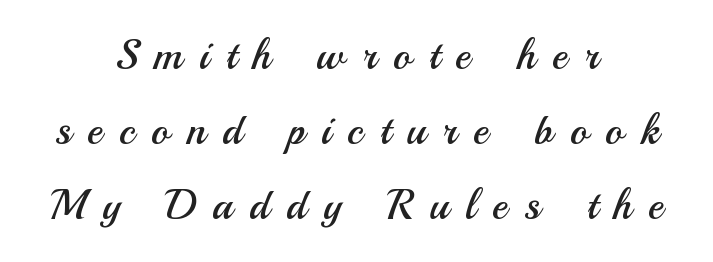
Q: Is the text bold? A: No.
Q: Is the text italic (slanted)? A: Yes.
Q: Is the typeface a serif or a sans-serif typeface? A: Sans-serif.
Q: Is the text underlined? A: No.
Q: How is the paragraph aligned? A: Centered.
Q: Is the spacing between letters normal or unusually wide? A: Unusually wide.
Q: Width (condensed, normal, or wide)? A: Normal.
Q: Stroke contrast? A: Medium.
Q: x-height? A: Small.
Q: Monospaced? A: No.
